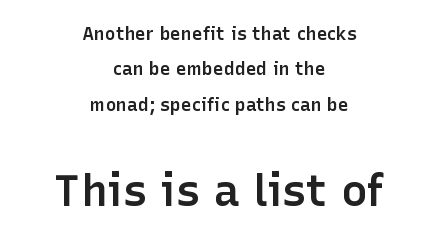
Q: Is the text bold? A: Semi-bold.
Q: Is the text italic (slanted)? A: No, it is upright.
Q: Is the typeface a serif or a sans-serif typeface? A: Sans-serif.
Q: Is the text underlined? A: No.
Q: How is the paragraph aligned? A: Centered.
Q: Is the spacing between letters normal or unusually wide? A: Normal.
Q: Is the spacing between lines tight, normal or loose? A: Loose.
Q: Which block of text is set in a larger size, the first (top) or the second (bottom)? A: The second (bottom) one.
Q: Width (condensed, normal, or wide)? A: Normal.
Q: Stroke contrast? A: Low.
Q: x-height? A: Medium.
Q: Monospaced? A: No.
